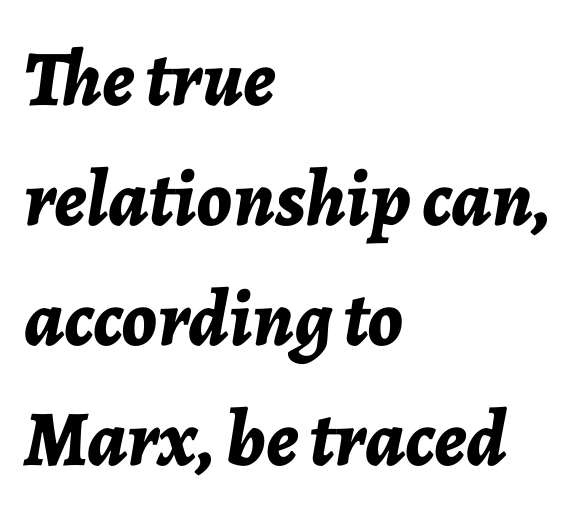
The image shows 79 px bold type, italic (leaning right); set left-aligned, normal line spacing (1.52x), normal letter spacing, not underlined; low stroke contrast and a medium x-height.
